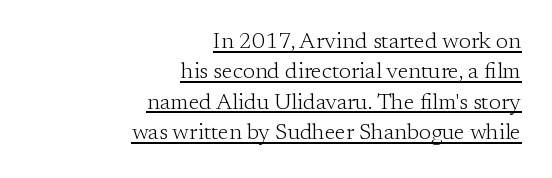
{"italic": "no", "bold": "no", "underline": "yes", "align": "right", "line_spacing": "normal", "line_spacing_ratio": 1.32, "letter_spacing": "normal", "letter_spacing_em": 0.0, "glyph_px": 23}
